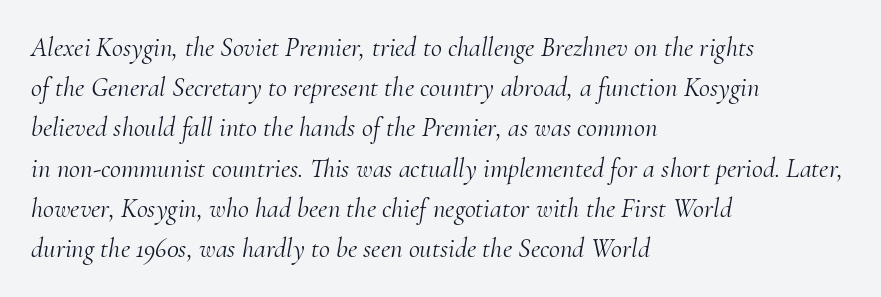
The image shows 27 px text type, italic (leaning right); set left-aligned, normal line spacing (1.49x), normal letter spacing, not underlined.
